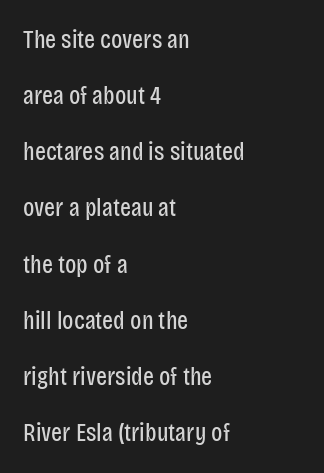
{"italic": "no", "bold": "no", "underline": "no", "align": "left", "line_spacing": "loose", "line_spacing_ratio": 2.16, "letter_spacing": "normal", "letter_spacing_em": 0.0, "glyph_px": 26}
